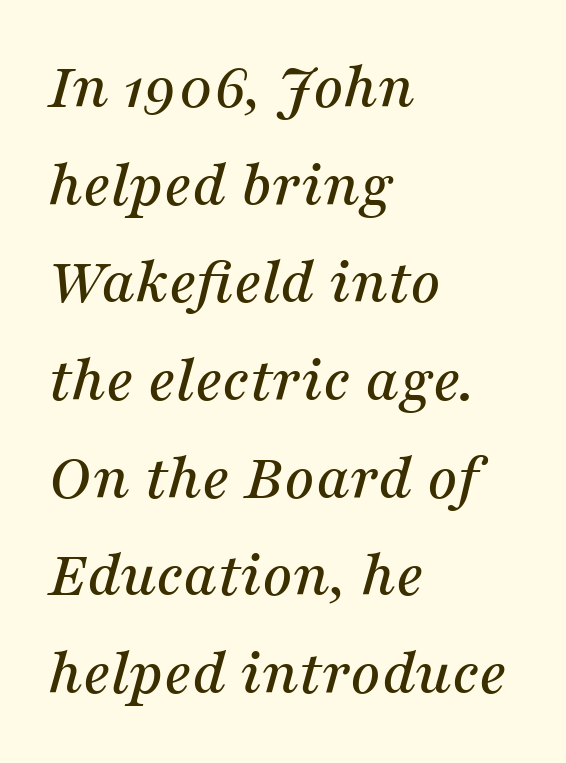
Q: Is the text italic (slanted)? A: Yes, it leans right by about 16 degrees.
Q: Is the typeface a serif or a sans-serif typeface? A: Serif.
Q: Is the text underlined? A: No.
Q: How is the paragraph aligned? A: Left-aligned.
Q: Is the spacing between letters normal or unusually wide? A: Normal.
Q: Is the spacing between lines tight, normal or loose? A: Normal.
Q: Width (condensed, normal, or wide)? A: Normal.
Q: Stroke contrast? A: Medium.
Q: x-height? A: Medium.
Q: Monospaced? A: No.
